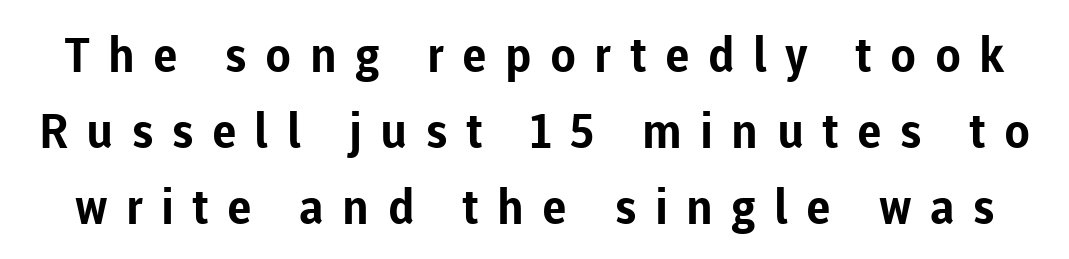
{"serif": "no", "italic": "no", "bold": "yes", "weight": "bold", "width": "normal", "stroke_contrast": "low", "x_height": "medium", "monospaced": "no", "underline": "no", "line_spacing": "normal", "line_spacing_ratio": 1.58, "letter_spacing": "wide", "letter_spacing_em": 0.38, "glyph_px": 48}
